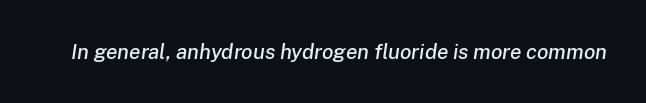
{"italic": "yes", "lean": "right", "slant_degrees": 8, "underline": "no", "letter_spacing": "normal", "letter_spacing_em": 0.0, "glyph_px": 21}
